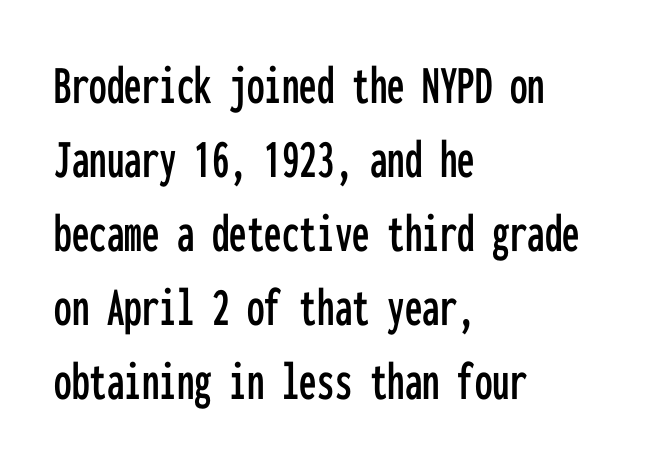
Evenly set lines give the paragraph a standard silhouette. No italicization has been applied; the sample stays upright. The passage shown is typed in a monospace face where columns stay perfectly aligned. Nobody drew a line under any word here. The horizontal fit of the characters is conventional and even. A student would call this left alignment; a typographer would say flush left, rag right.
